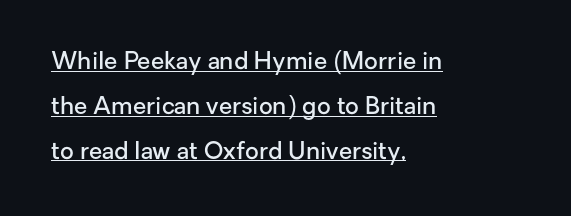
As a designer I'd log this as weight 600, semibold. Nobody touched the tracking dial on this one. These lines stack with their left ends in a neat column. Designer's note — italics off, roman on. A rule runs beneath these lines of type.
